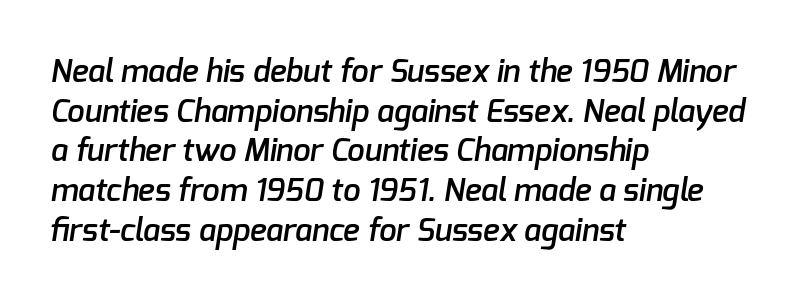
Q: Is the text bold? A: Semi-bold.
Q: Is the typeface a serif or a sans-serif typeface? A: Sans-serif.
Q: Is the text underlined? A: No.
Q: How is the paragraph aligned? A: Left-aligned.
Q: Is the spacing between letters normal or unusually wide? A: Normal.
Q: Is the spacing between lines tight, normal or loose? A: Normal.
Q: Width (condensed, normal, or wide)? A: Normal.
Q: Stroke contrast? A: Low.
Q: x-height? A: Medium.
Q: Monospaced? A: No.
